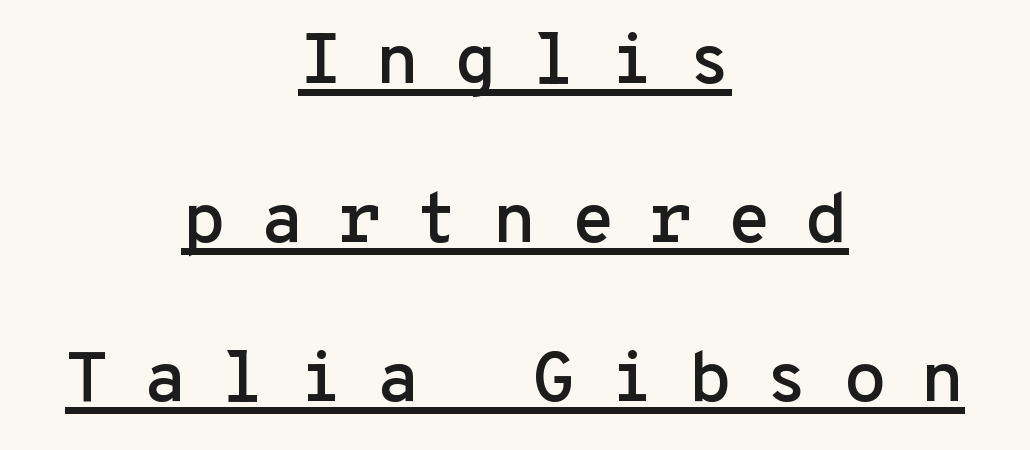
{"serif": "no", "italic": "no", "width": "normal", "stroke_contrast": "low", "x_height": "medium", "monospaced": "yes", "underline": "yes", "align": "center", "line_spacing": "loose", "line_spacing_ratio": 2.24, "letter_spacing": "wide", "letter_spacing_em": 0.48, "glyph_px": 71}
